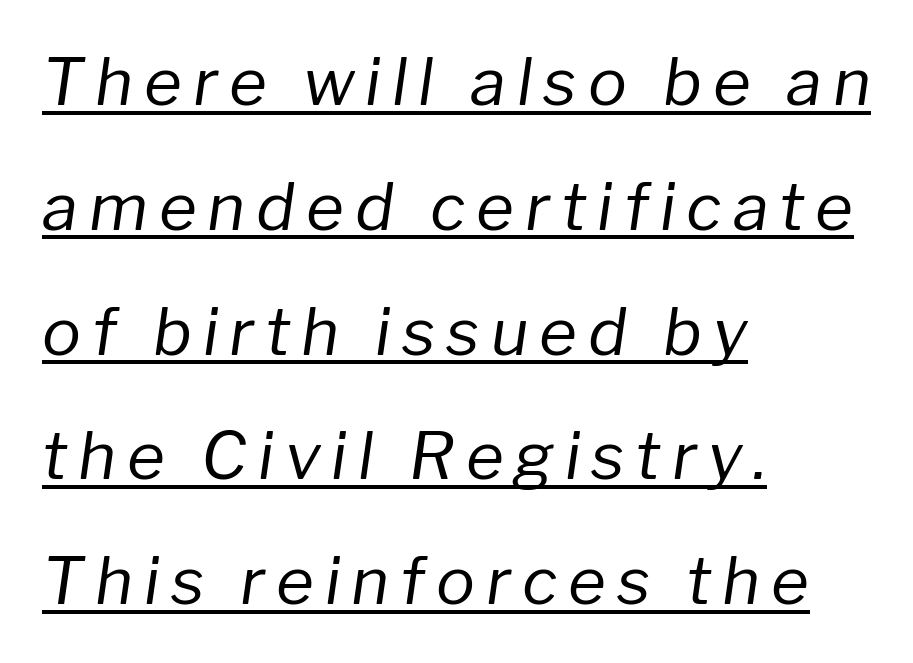
Here the designer chose a conventional face with non-uniform glyph widths. Is the block centered? No — it sits flush against the left margin. What decoration does the sample have? An underline. The rendering uses a large line-height, opening up the rows. The letters look calm and open, with moderate or lighter stems.
